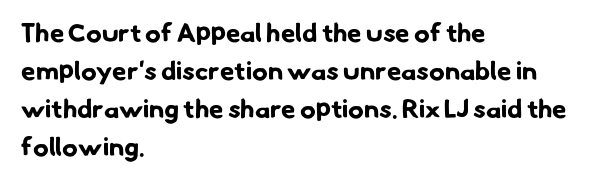
The image shows 26 px bold type; set left-aligned, normal line spacing (1.46x), normal letter spacing, not underlined.
